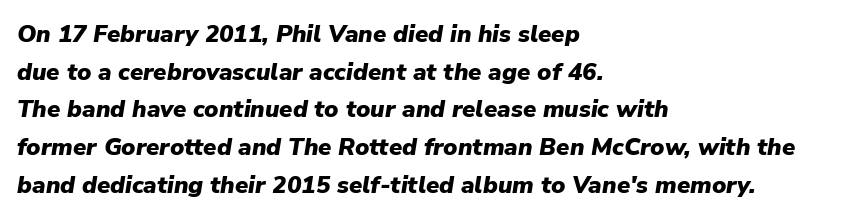
{"italic": "yes", "lean": "right", "slant_degrees": 9, "bold": "yes", "underline": "no", "align": "left", "line_spacing": "normal", "line_spacing_ratio": 1.57, "letter_spacing": "normal", "letter_spacing_em": 0.0, "glyph_px": 24}
